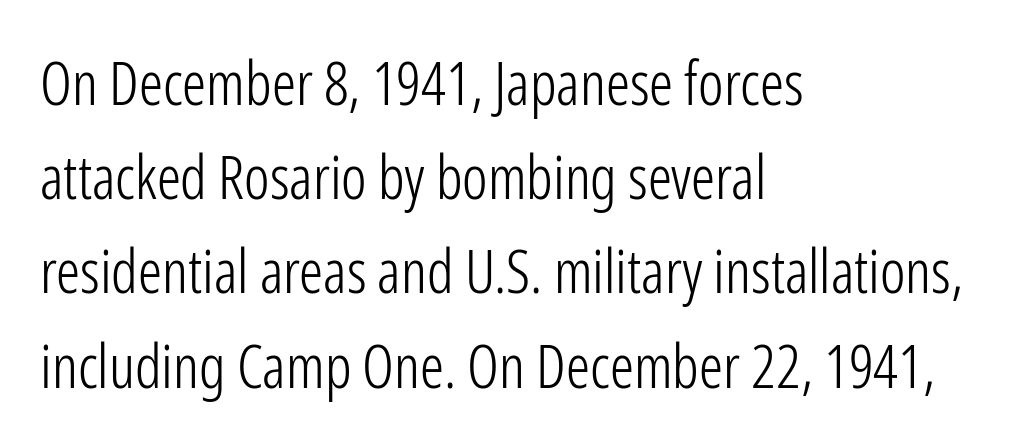
Q: Is the text bold? A: No.
Q: Is the text italic (slanted)? A: No, it is upright.
Q: Is the typeface a serif or a sans-serif typeface? A: Sans-serif.
Q: Is the text underlined? A: No.
Q: How is the paragraph aligned? A: Left-aligned.
Q: Is the spacing between letters normal or unusually wide? A: Normal.
Q: Is the spacing between lines tight, normal or loose? A: Normal.
Q: Width (condensed, normal, or wide)? A: Condensed.
Q: Stroke contrast? A: Low.
Q: x-height? A: Medium.
Q: Monospaced? A: No.
